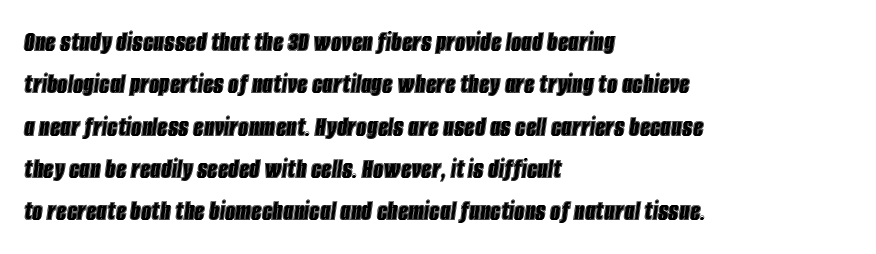
The passage shown is not underscored anywhere. Vertical spacing — default. The rendering applies a slant to the glyphs. The horizontal fit of the characters is conventional and even. A typesetter would call this proportional, since set widths differ per character.
